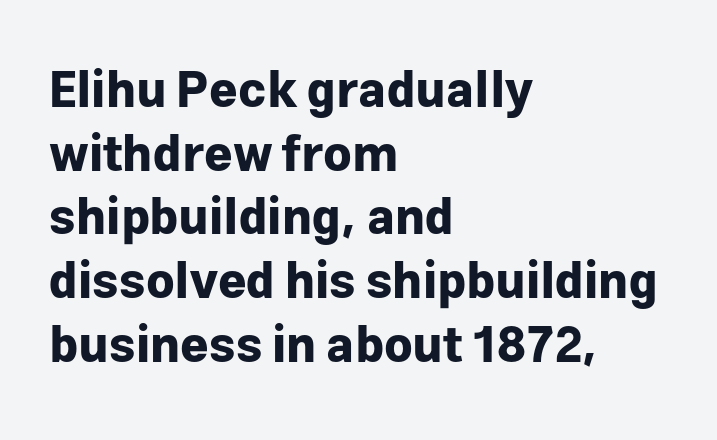
Regarding leading, the lines here are spaced in the standard way. Is this a fixed-width face? No — the glyphs have proportional, varying widths. Nope, not italic — everything's standing straight. There is no visible air inserted between adjacent glyphs.
